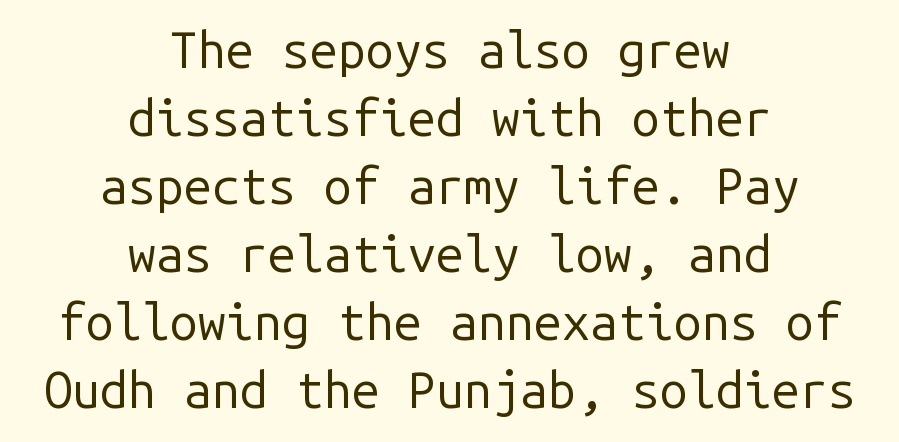
The image shows 50 px regular-weight sans-serif type, upright, monospaced; set centered, normal line spacing (1.36x), normal letter spacing, not underlined; low stroke contrast and a medium x-height.
